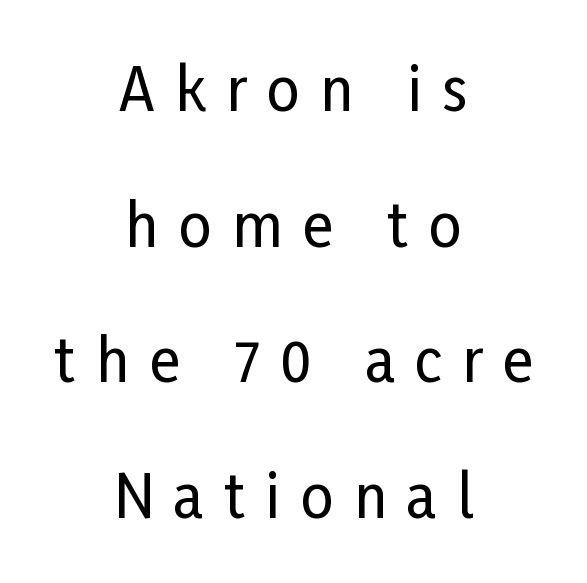
Q: Is the text italic (slanted)? A: No, it is upright.
Q: Is the typeface a serif or a sans-serif typeface? A: Sans-serif.
Q: Is the text underlined? A: No.
Q: How is the paragraph aligned? A: Centered.
Q: Is the spacing between letters normal or unusually wide? A: Unusually wide.
Q: Is the spacing between lines tight, normal or loose? A: Loose.
Q: Width (condensed, normal, or wide)? A: Condensed.
Q: Stroke contrast? A: Low.
Q: x-height? A: Medium.
Q: Monospaced? A: No.
